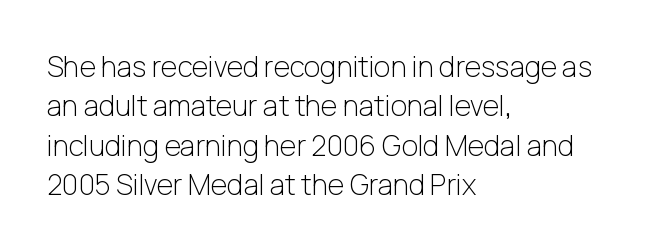
The image shows 28 px light sans-serif type, upright; set left-aligned, normal line spacing (1.41x), normal letter spacing, not underlined; low stroke contrast and a medium x-height.
